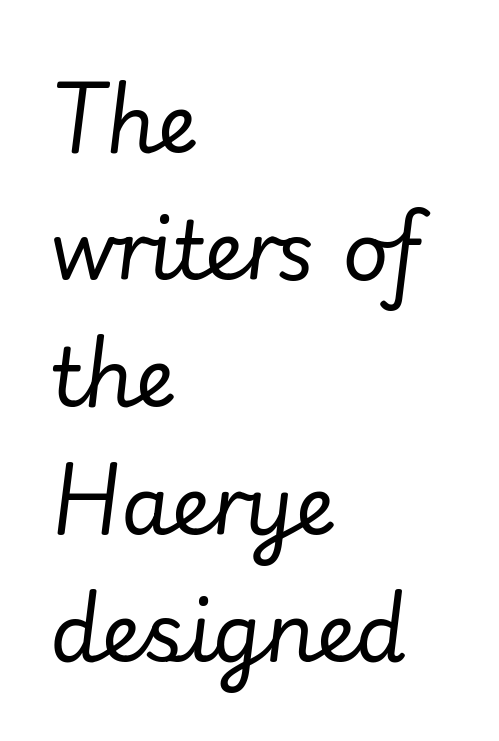
{"italic": "yes", "lean": "right", "slant_degrees": 7, "bold": "no", "weight": "regular", "width": "normal", "stroke_contrast": "low", "x_height": "small", "monospaced": "no", "underline": "no", "align": "left", "line_spacing": "normal", "line_spacing_ratio": 1.59, "letter_spacing": "normal", "letter_spacing_em": 0.0, "glyph_px": 80}
